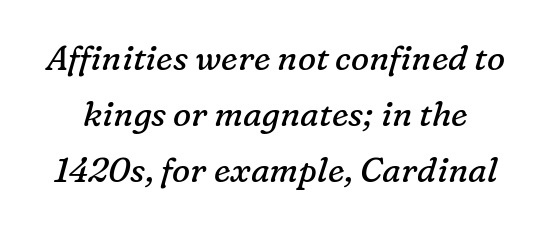
Q: Is the text bold? A: No.
Q: Is the text italic (slanted)? A: Yes, it leans right by about 16 degrees.
Q: Is the typeface a serif or a sans-serif typeface? A: Serif.
Q: Is the text underlined? A: No.
Q: Is the spacing between letters normal or unusually wide? A: Normal.
Q: Is the spacing between lines tight, normal or loose? A: Normal.
Q: Width (condensed, normal, or wide)? A: Normal.
Q: Stroke contrast? A: Low.
Q: x-height? A: Medium.
Q: Monospaced? A: No.
